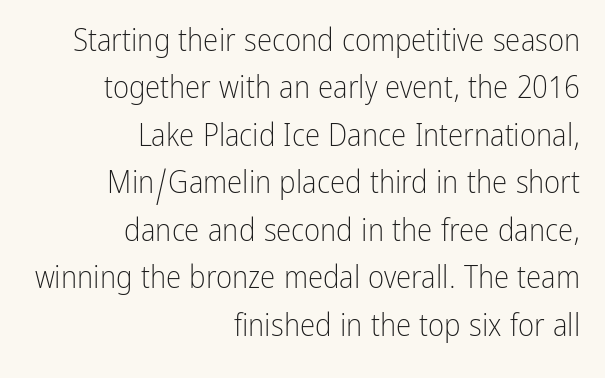
Serif or sans? Sans — the stroke terminals are bare. Letter spacing: default. Compared with a typical body face, this is equally light or lighter still. Has an underline been added? It has not. A typesetter would call this leading conventional body-copy spacing. Ordinary non-slanted type is in use.
